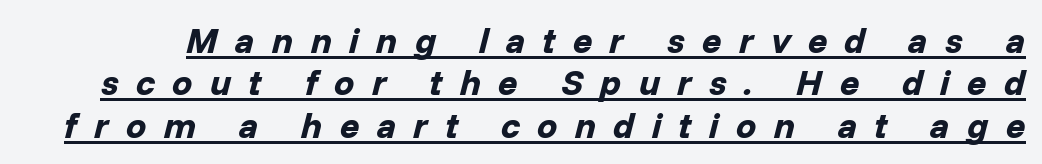
The image shows 36 px bold type, italic (leaning right); set line spacing 1.18x, unusually wide letter spacing (+0.48 em), underlined; low stroke contrast and a medium x-height.
